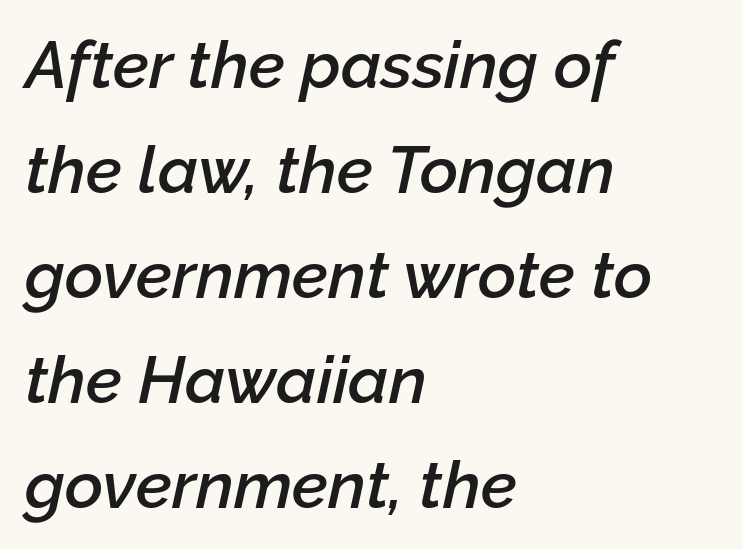
{"italic": "yes", "lean": "right", "slant_degrees": 12, "bold": "semi", "weight": "semibold", "width": "normal", "stroke_contrast": "low", "x_height": "medium", "monospaced": "no", "underline": "no", "align": "left", "line_spacing": "normal", "line_spacing_ratio": 1.59, "letter_spacing": "normal", "letter_spacing_em": 0.0, "glyph_px": 66}
